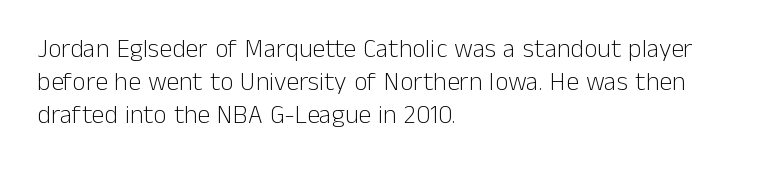
Q: Is the text bold? A: No.
Q: Is the text italic (slanted)? A: No, it is upright.
Q: Is the text underlined? A: No.
Q: How is the paragraph aligned? A: Left-aligned.
Q: Is the spacing between letters normal or unusually wide? A: Normal.
Q: Is the spacing between lines tight, normal or loose? A: Normal.
